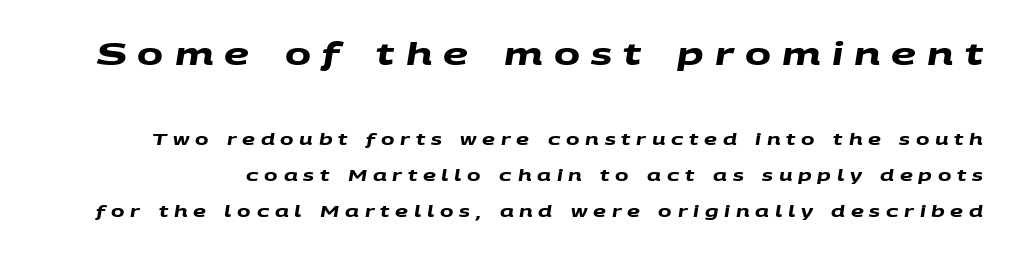
{"serif": "no", "bold": "yes", "weight": "heavy", "width": "wide", "stroke_contrast": "medium", "x_height": "large", "monospaced": "no", "underline": "no", "line_spacing": "loose", "line_spacing_ratio": 2.26, "letter_spacing": "wide", "letter_spacing_em": 0.36, "larger_block": "first", "size_ratio": 1.94, "glyph_px": 31}
